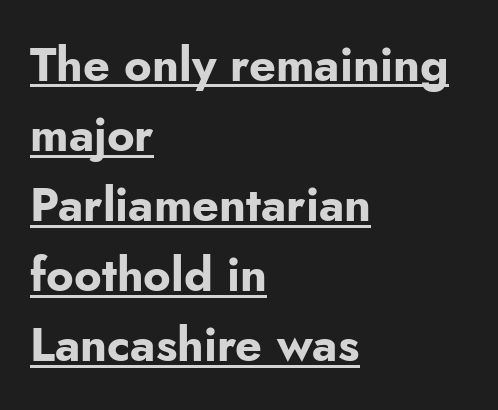
{"serif": "no", "italic": "no", "bold": "yes", "weight": "bold", "width": "normal", "stroke_contrast": "low", "x_height": "small", "monospaced": "no", "underline": "yes", "align": "left", "line_spacing": "normal", "line_spacing_ratio": 1.49, "letter_spacing": "normal", "letter_spacing_em": 0.0, "glyph_px": 47}
